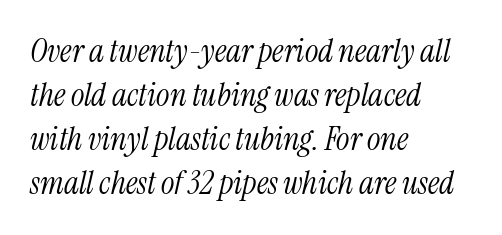
{"serif": "yes", "italic": "yes", "lean": "right", "slant_degrees": 13, "bold": "no", "weight": "light", "width": "condensed", "stroke_contrast": "medium", "x_height": "medium", "monospaced": "no", "underline": "no", "align": "left", "line_spacing": "normal", "line_spacing_ratio": 1.38, "letter_spacing": "normal", "letter_spacing_em": 0.0, "glyph_px": 32}
